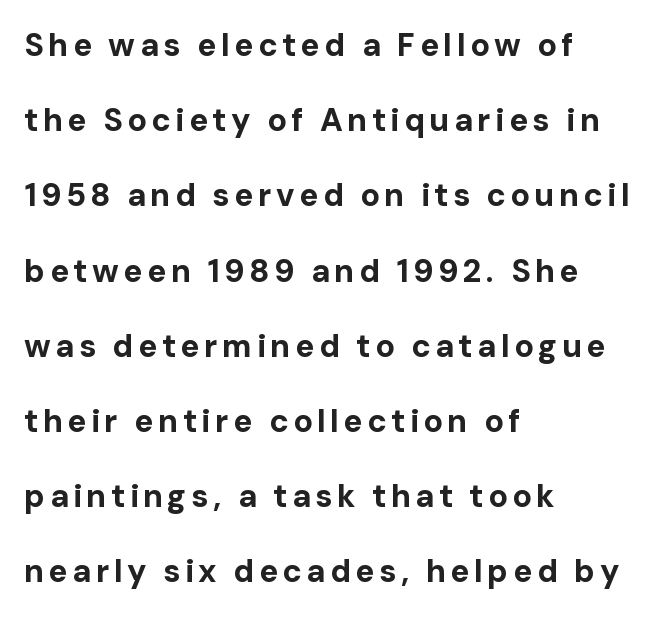
{"serif": "no", "italic": "no", "bold": "yes", "weight": "bold", "width": "normal", "stroke_contrast": "low", "x_height": "medium", "monospaced": "no", "underline": "no", "align": "left", "line_spacing": "loose", "line_spacing_ratio": 2.35, "glyph_px": 32}
